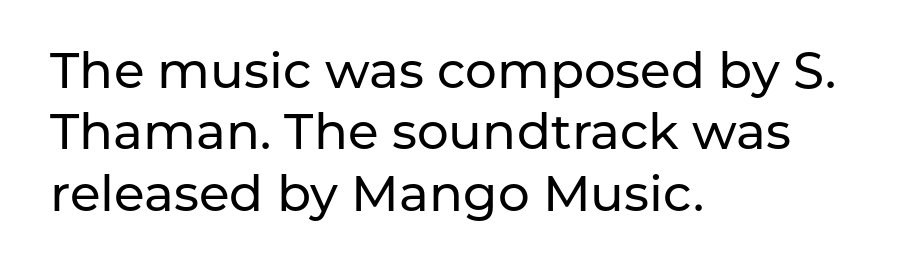
The passage shown is typeset with a sans-serif family. Letters rest on an invisible, unmarked baseline. Caption: standard tracking, unaltered. The rendering uses natural spacing where letterforms have individual widths. Casual observation: everything's shoved over to the left.
